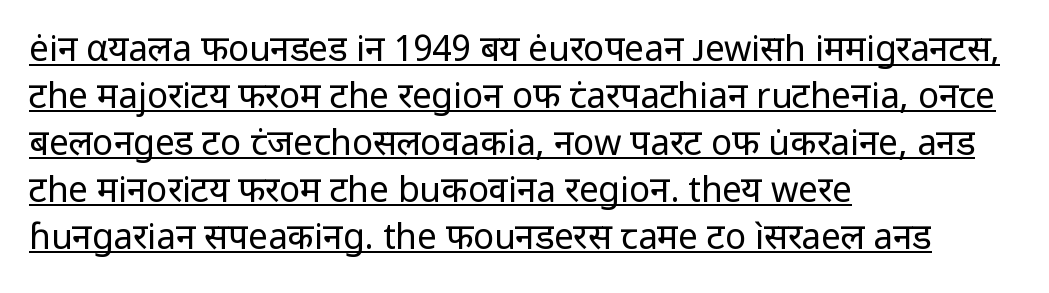
Q: Is the text bold? A: No.
Q: Is the text italic (slanted)? A: No, it is upright.
Q: Is the typeface a serif or a sans-serif typeface? A: Sans-serif.
Q: Is the text underlined? A: Yes.
Q: How is the paragraph aligned? A: Left-aligned.
Q: Is the spacing between letters normal or unusually wide? A: Normal.
Q: Is the spacing between lines tight, normal or loose? A: Normal.
Q: Width (condensed, normal, or wide)? A: Normal.
Q: Stroke contrast? A: Low.
Q: x-height? A: Medium.
Q: Monospaced? A: No.
